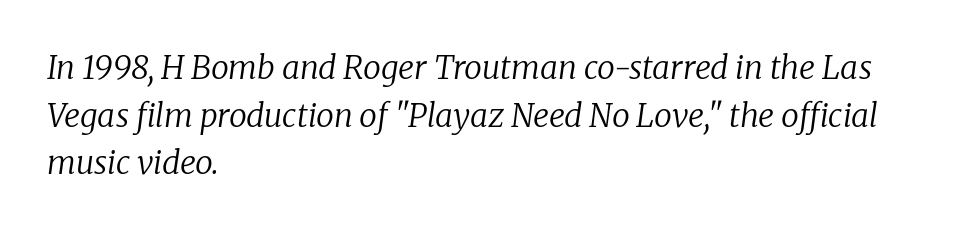
{"serif": "yes", "italic": "yes", "lean": "right", "slant_degrees": 8, "bold": "no", "weight": "regular", "width": "normal", "stroke_contrast": "low", "x_height": "medium", "monospaced": "no", "underline": "no", "align": "left", "line_spacing": "normal", "line_spacing_ratio": 1.49, "letter_spacing": "normal", "letter_spacing_em": 0.0, "glyph_px": 32}
